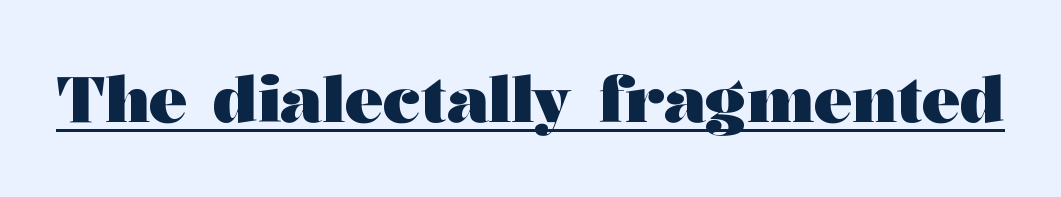
Q: Is the text bold? A: Yes.
Q: Is the text italic (slanted)? A: No, it is upright.
Q: Is the typeface a serif or a sans-serif typeface? A: Serif.
Q: Is the text underlined? A: Yes.
Q: Is the spacing between letters normal or unusually wide? A: Normal.
Q: Width (condensed, normal, or wide)? A: Wide.
Q: Stroke contrast? A: Medium.
Q: x-height? A: Medium.
Q: Monospaced? A: No.
